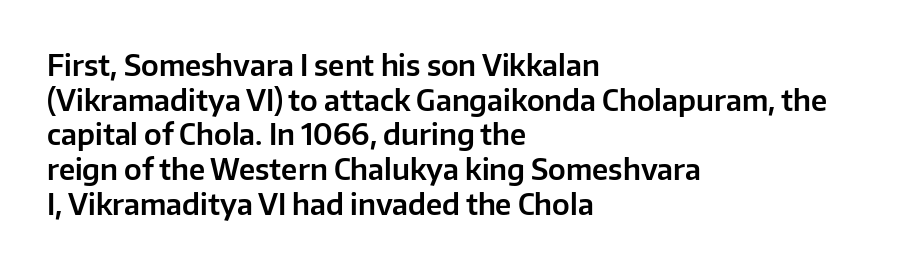
Words float on clear page, feet unadorned. A roman cut, with each character standing at attention. A typesetter would call this proportional, since set widths differ per character. The designer went with a sans here, leaving each stem footless. Horizontally, the lines are justified to the leading edge only.
